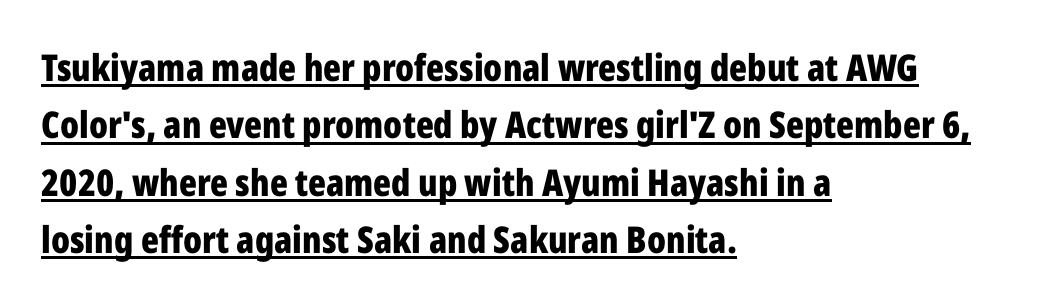
The image shows 37 px bold, condensed sans-serif type, upright; set left-aligned, normal line spacing (1.55x), normal letter spacing, underlined; low stroke contrast and a medium x-height.
